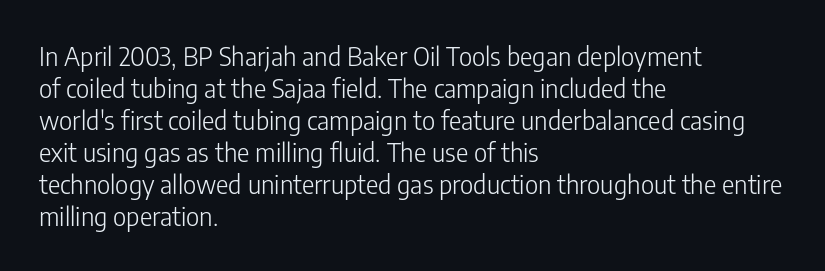
The image shows 26 px text type, upright; set left-aligned, line spacing 1.23x, normal letter spacing, not underlined.
